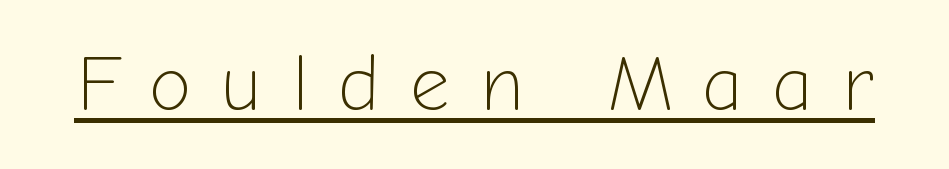
{"serif": "no", "italic": "no", "bold": "no", "weight": "light", "width": "normal", "stroke_contrast": "low", "x_height": "medium", "monospaced": "no", "underline": "yes", "letter_spacing": "wide", "letter_spacing_em": 0.37, "glyph_px": 78}
